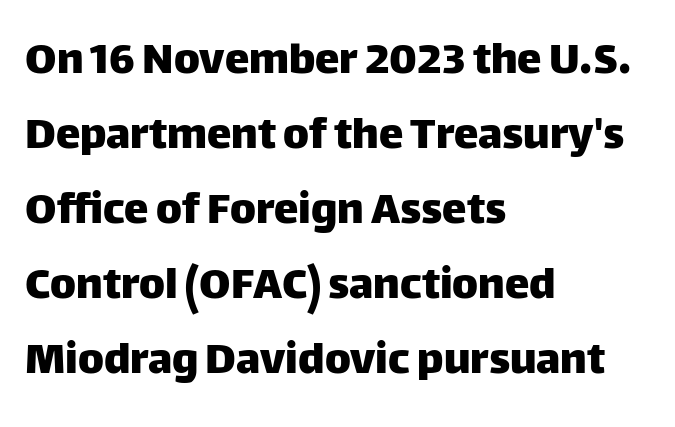
The image shows 49 px sans-serif type, upright; set left-aligned, normal line spacing (1.53x), normal letter spacing, not underlined; low stroke contrast and a large x-height.
